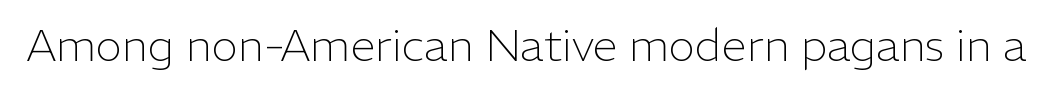
Q: Is the text bold? A: No.
Q: Is the text italic (slanted)? A: No, it is upright.
Q: Is the typeface a serif or a sans-serif typeface? A: Sans-serif.
Q: Is the text underlined? A: No.
Q: Is the spacing between letters normal or unusually wide? A: Normal.
Q: Width (condensed, normal, or wide)? A: Normal.
Q: Stroke contrast? A: Low.
Q: x-height? A: Medium.
Q: Monospaced? A: No.
